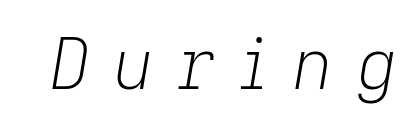
Unmarked baselines from the first word to the last. The font is comparable to plain body text, perhaps lighter. Looks like regular typesetting: each glyph gets only the width it needs. An italicized treatment has been applied to the whole sample. Observe the wide spacing: letters keep a clear distance from each other.
